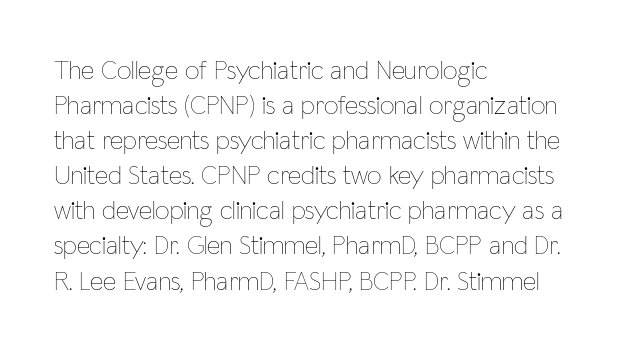
The image shows 26 px text type, upright; set left-aligned, normal line spacing (1.35x), normal letter spacing, not underlined.
